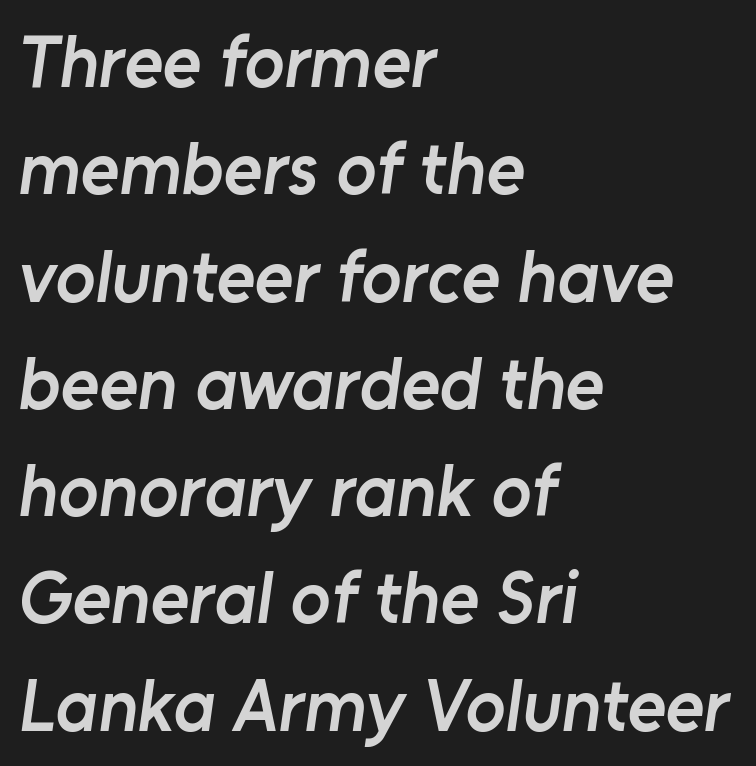
The image shows 74 px semibold sans-serif type; set left-aligned, normal line spacing (1.45x), normal letter spacing, not underlined; low stroke contrast and a medium x-height.
